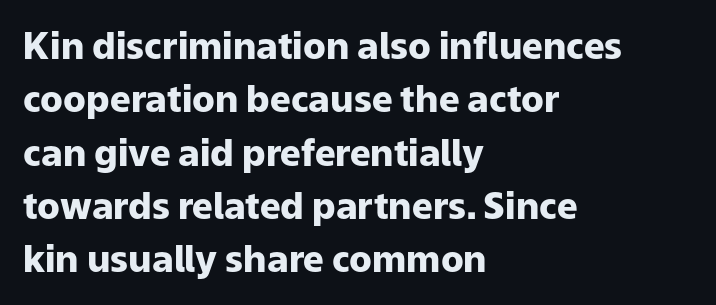
Q: Is the text bold? A: Yes.
Q: Is the text italic (slanted)? A: No, it is upright.
Q: Is the typeface a serif or a sans-serif typeface? A: Sans-serif.
Q: Is the text underlined? A: No.
Q: How is the paragraph aligned? A: Left-aligned.
Q: Is the spacing between letters normal or unusually wide? A: Normal.
Q: Is the spacing between lines tight, normal or loose? A: Normal.
Q: Width (condensed, normal, or wide)? A: Normal.
Q: Stroke contrast? A: Low.
Q: x-height? A: Medium.
Q: Monospaced? A: No.
